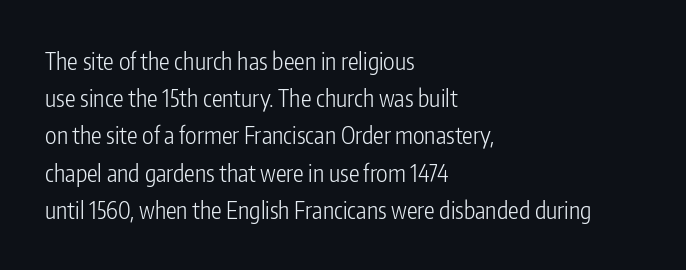
Q: Is the text bold? A: No.
Q: Is the text italic (slanted)? A: No, it is upright.
Q: Is the text underlined? A: No.
Q: How is the paragraph aligned? A: Left-aligned.
Q: Is the spacing between letters normal or unusually wide? A: Normal.
Q: Is the spacing between lines tight, normal or loose? A: Normal.
